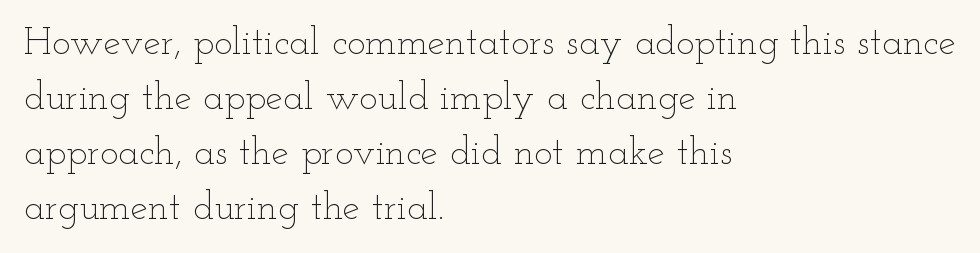
Summary of weight: not heavy and not bold. Underline: absent. The passage shown is typed in a proportional face where columns would drift. Students, observe: this is what conventionally led text looks like. Italic? Not at all — the glyphs are vertical.
